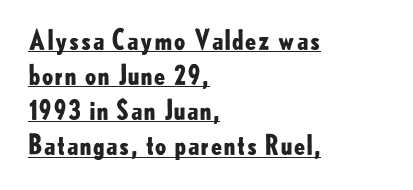
Nothing unusual about the tracking: characters are spaced as the font intends. Students, this is bold: see how much ink each stroke carries. These lines are set flush left with a ragged right edge. Posture: straight, roman, zero tilt.
